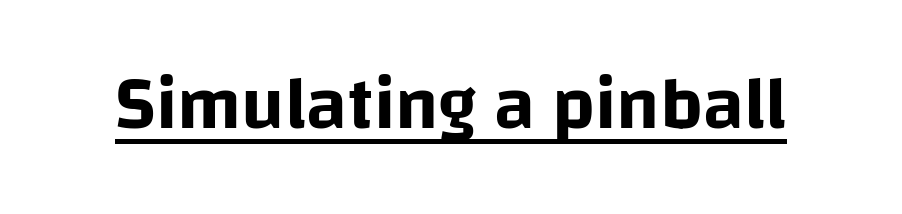
The image shows 74 px sans-serif type, upright; set normal letter spacing, underlined; low stroke contrast and a large x-height.
